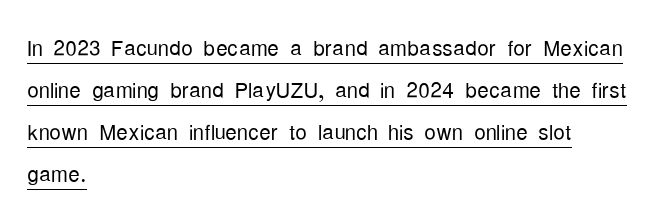
Q: Is the text bold? A: No.
Q: Is the text italic (slanted)? A: No, it is upright.
Q: Is the typeface a serif or a sans-serif typeface? A: Sans-serif.
Q: Is the text underlined? A: Yes.
Q: How is the paragraph aligned? A: Left-aligned.
Q: Is the spacing between letters normal or unusually wide? A: Normal.
Q: Is the spacing between lines tight, normal or loose? A: Normal.
Q: Width (condensed, normal, or wide)? A: Condensed.
Q: Stroke contrast? A: Low.
Q: x-height? A: Medium.
Q: Monospaced? A: No.
